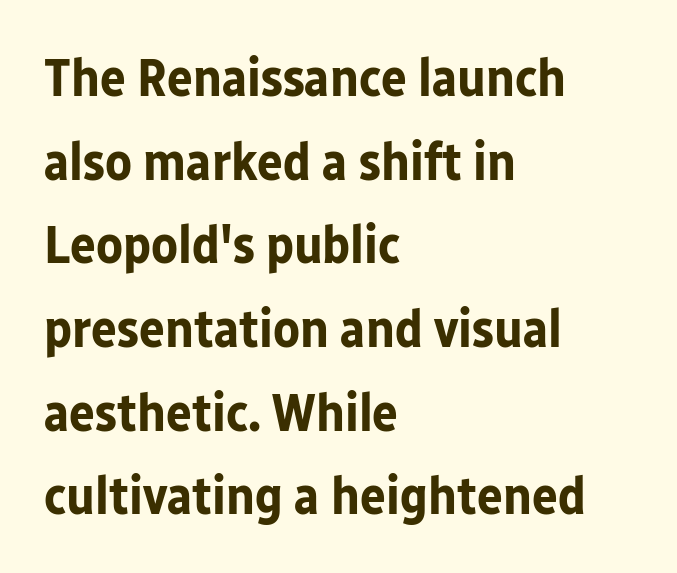
{"serif": "no", "italic": "no", "bold": "yes", "weight": "bold", "width": "normal", "stroke_contrast": "low", "x_height": "medium", "monospaced": "no", "underline": "no", "align": "left", "line_spacing": "normal", "line_spacing_ratio": 1.55, "letter_spacing": "normal", "letter_spacing_em": 0.0, "glyph_px": 54}
